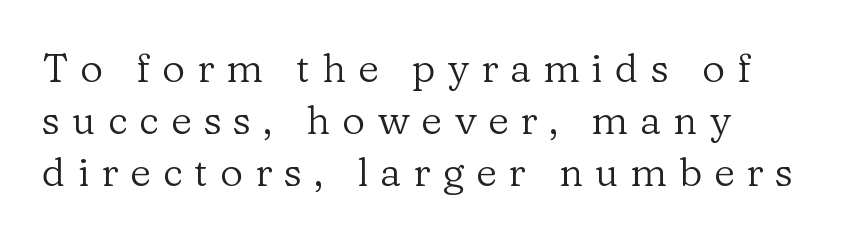
Style check: upright. These lines are set flush left with a ragged right edge. Has an underline been added? It has not. The designer left line spacing at the default.
